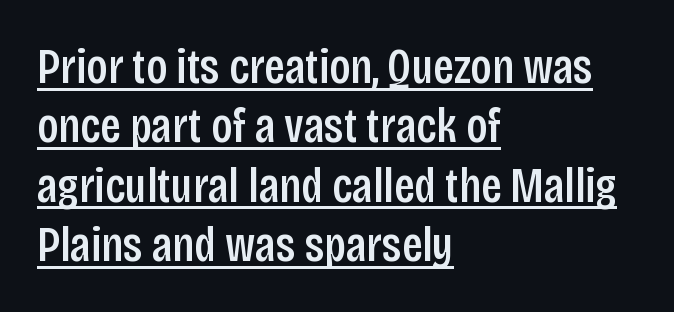
Q: Is the text italic (slanted)? A: No, it is upright.
Q: Is the typeface a serif or a sans-serif typeface? A: Sans-serif.
Q: Is the text underlined? A: Yes.
Q: How is the paragraph aligned? A: Left-aligned.
Q: Is the spacing between letters normal or unusually wide? A: Normal.
Q: Width (condensed, normal, or wide)? A: Condensed.
Q: Stroke contrast? A: Low.
Q: x-height? A: Large.
Q: Monospaced? A: No.
